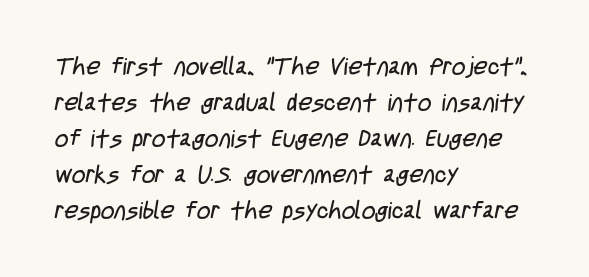
The image shows 24 px text type; set left-aligned, normal line spacing (1.5x), normal letter spacing, not underlined.
